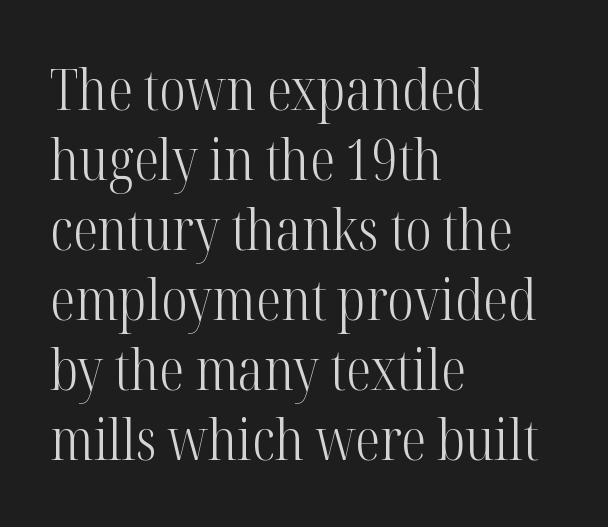
The specimen omits any rule beneath the text block's lines. Which margin do the lines hug? The left one — the right edge is uneven. Rendered with straight, roman letterforms. The horizontal fit of the characters is conventional and even. The type family on display is of the serif kind.
